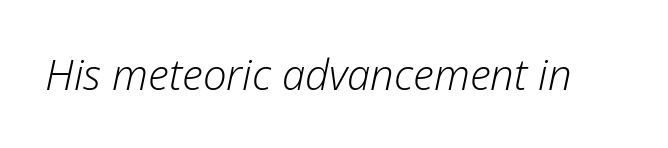
{"italic": "yes", "lean": "right", "slant_degrees": 12, "bold": "no", "weight": "light", "width": "normal", "stroke_contrast": "low", "x_height": "medium", "monospaced": "no", "underline": "no", "letter_spacing": "normal", "letter_spacing_em": 0.0, "glyph_px": 42}
